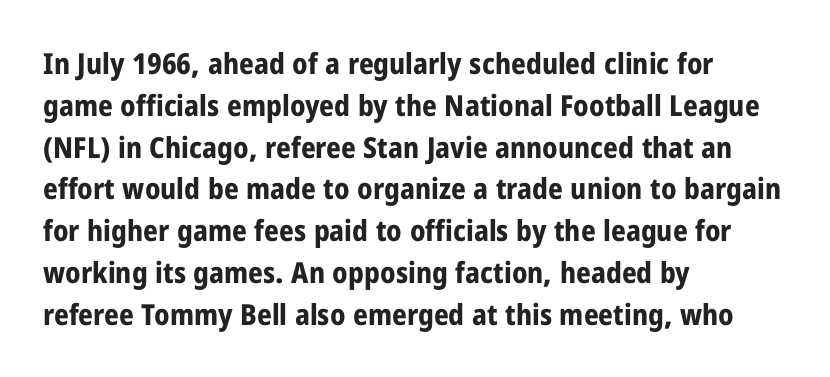
{"serif": "no", "italic": "no", "bold": "yes", "weight": "bold", "width": "condensed", "stroke_contrast": "low", "x_height": "medium", "monospaced": "no", "underline": "no", "align": "left", "line_spacing": "normal", "line_spacing_ratio": 1.44, "letter_spacing": "normal", "letter_spacing_em": 0.0, "glyph_px": 29}
